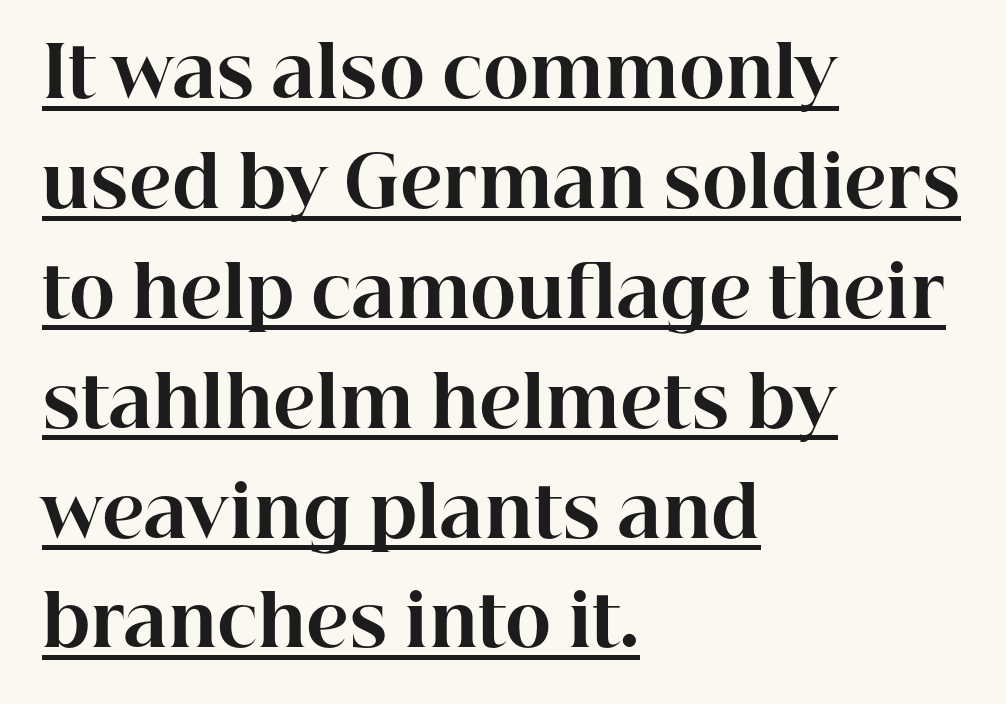
{"serif": "yes", "italic": "no", "bold": "yes", "weight": "bold", "width": "normal", "stroke_contrast": "high", "x_height": "medium", "monospaced": "no", "underline": "yes", "align": "left", "line_spacing": "normal", "line_spacing_ratio": 1.57, "letter_spacing": "normal", "letter_spacing_em": 0.0, "glyph_px": 70}
